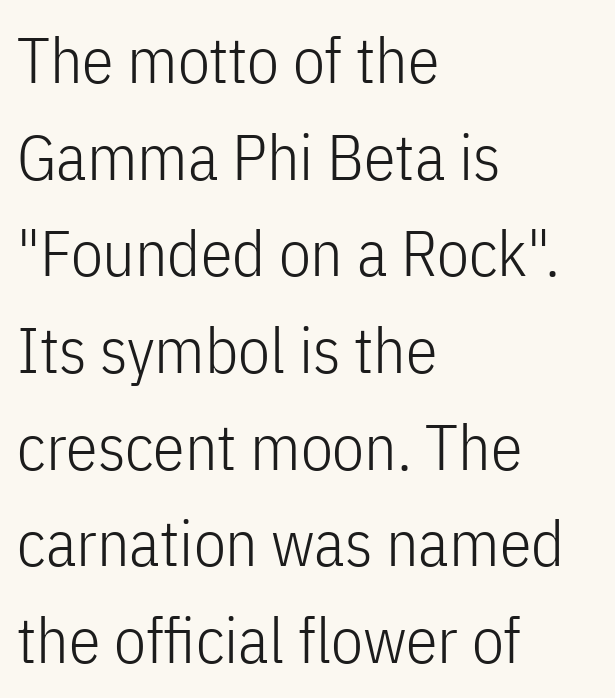
Q: Is the text bold? A: No.
Q: Is the text italic (slanted)? A: No, it is upright.
Q: Is the typeface a serif or a sans-serif typeface? A: Sans-serif.
Q: Is the text underlined? A: No.
Q: How is the paragraph aligned? A: Left-aligned.
Q: Is the spacing between letters normal or unusually wide? A: Normal.
Q: Is the spacing between lines tight, normal or loose? A: Normal.
Q: Width (condensed, normal, or wide)? A: Condensed.
Q: Stroke contrast? A: Low.
Q: x-height? A: Medium.
Q: Monospaced? A: No.
